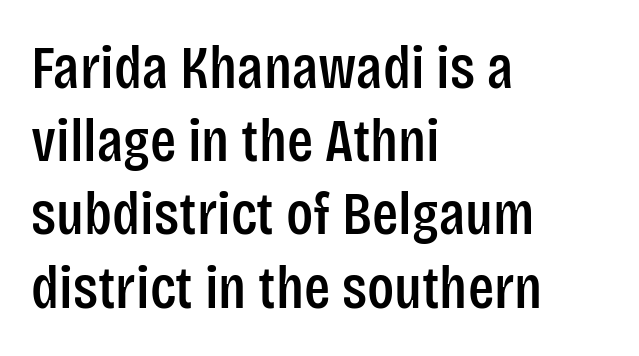
The image shows 61 px condensed sans-serif type, upright; set left-aligned, line spacing 1.2x, normal letter spacing, not underlined; low stroke contrast and a large x-height.
